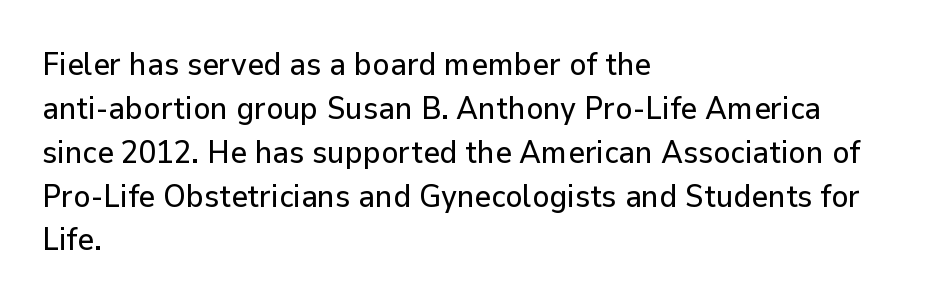
{"serif": "no", "italic": "no", "width": "normal", "stroke_contrast": "low", "x_height": "medium", "monospaced": "no", "underline": "no", "align": "left", "line_spacing": "normal", "line_spacing_ratio": 1.37, "letter_spacing": "normal", "letter_spacing_em": 0.0, "glyph_px": 32}
